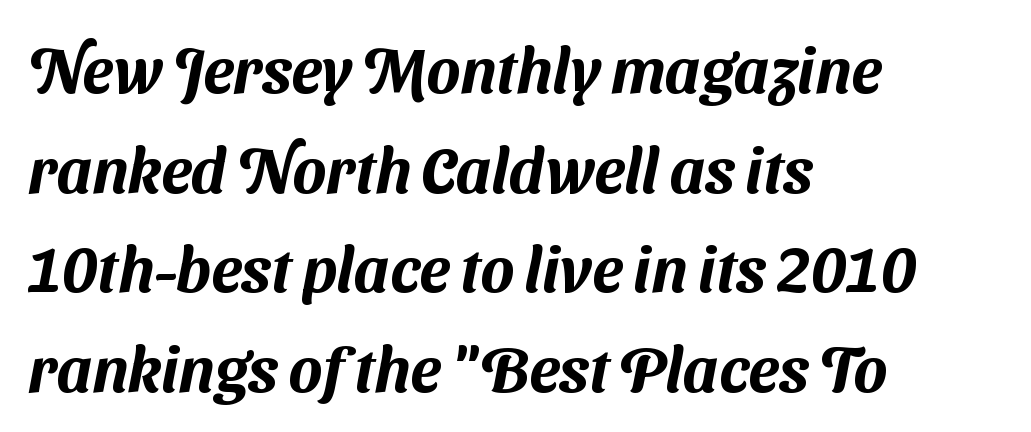
The image shows 63 px sans-serif type; set left-aligned, normal line spacing (1.58x), normal letter spacing, not underlined; medium stroke contrast and a medium x-height.
